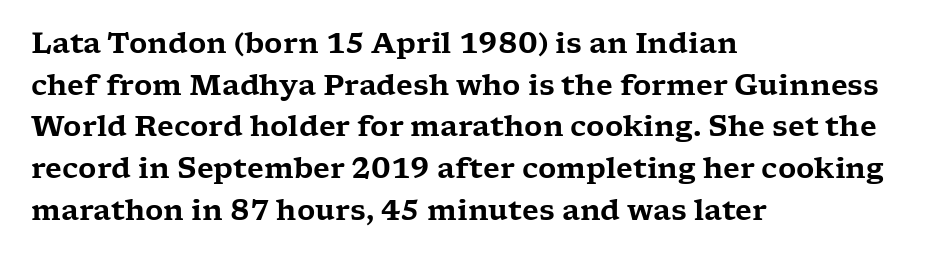
Q: Is the text italic (slanted)? A: No, it is upright.
Q: Is the typeface a serif or a sans-serif typeface? A: Serif.
Q: Is the text underlined? A: No.
Q: How is the paragraph aligned? A: Left-aligned.
Q: Is the spacing between letters normal or unusually wide? A: Normal.
Q: Is the spacing between lines tight, normal or loose? A: Normal.
Q: Width (condensed, normal, or wide)? A: Wide.
Q: Stroke contrast? A: Low.
Q: x-height? A: Medium.
Q: Monospaced? A: No.
